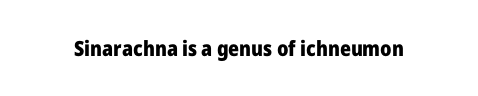
The image shows 21 px bold type, upright; set normal letter spacing, not underlined.
